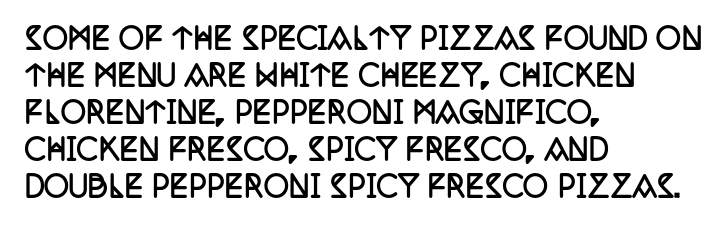
{"serif": "yes", "italic": "no", "bold": "yes", "weight": "semibold", "width": "condensed", "stroke_contrast": "low", "x_height": "large", "monospaced": "no", "underline": "no", "align": "left", "line_spacing": "normal", "line_spacing_ratio": 1.32, "letter_spacing": "normal", "letter_spacing_em": 0.0, "glyph_px": 28}
